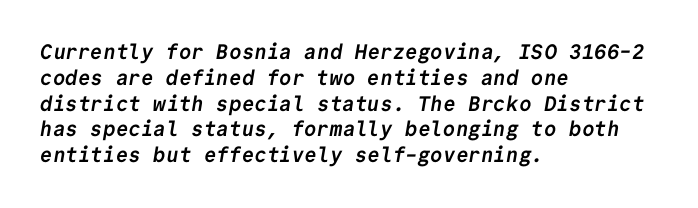
The paragraph has a hard left edge and a soft right edge. This sample uses plain, unmodified letter spacing. Quick note: underline off. Strong, thick strokes mark this as bold type.
